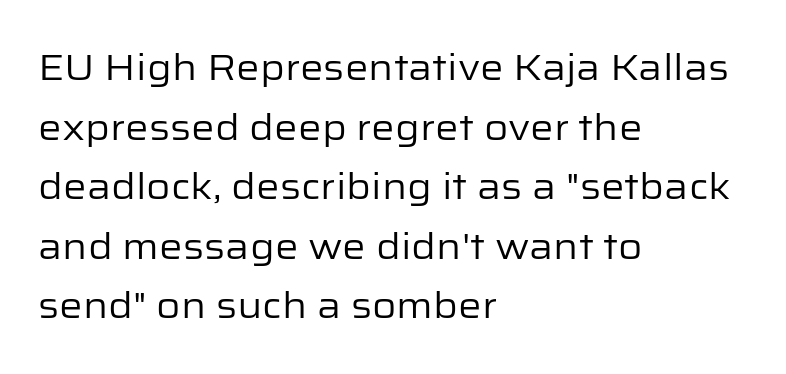
{"serif": "no", "italic": "no", "bold": "no", "weight": "regular", "width": "normal", "stroke_contrast": "low", "x_height": "medium", "monospaced": "no", "underline": "no", "align": "left", "line_spacing": "normal", "line_spacing_ratio": 1.61, "letter_spacing": "normal", "letter_spacing_em": 0.0, "glyph_px": 37}
